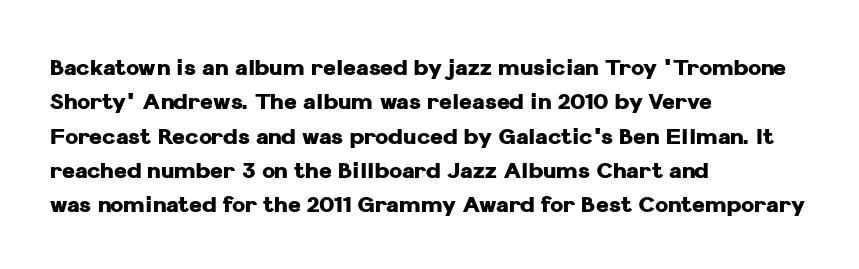
The image shows 22 px bold type, upright; set left-aligned, normal line spacing (1.56x), normal letter spacing, not underlined.
